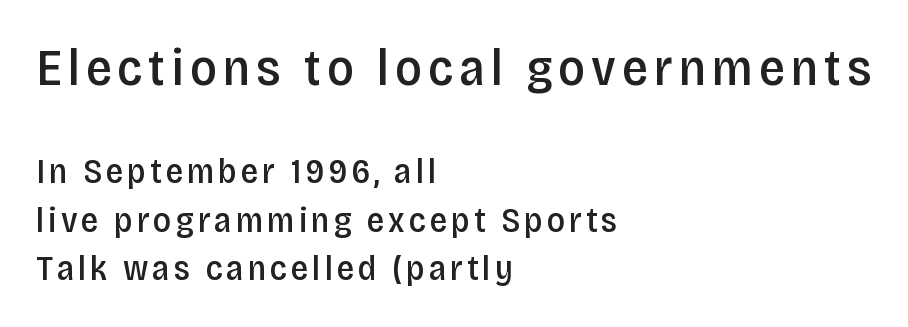
Q: Is the text bold? A: Semi-bold.
Q: Is the text italic (slanted)? A: No, it is upright.
Q: Is the typeface a serif or a sans-serif typeface? A: Sans-serif.
Q: Is the text underlined? A: No.
Q: How is the paragraph aligned? A: Left-aligned.
Q: Is the spacing between lines tight, normal or loose? A: Normal.
Q: Which block of text is set in a larger size, the first (top) or the second (bottom)? A: The first (top) one.
Q: Width (condensed, normal, or wide)? A: Condensed.
Q: Stroke contrast? A: Low.
Q: x-height? A: Large.
Q: Monospaced? A: No.
